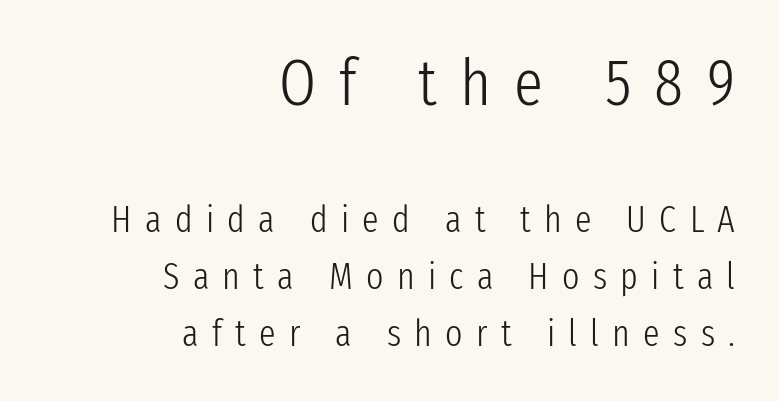
{"serif": "no", "italic": "no", "bold": "no", "weight": "light", "width": "condensed", "stroke_contrast": "low", "x_height": "medium", "monospaced": "no", "underline": "no", "align": "right", "line_spacing": "normal", "line_spacing_ratio": 1.55, "letter_spacing": "wide", "letter_spacing_em": 0.36, "larger_block": "first", "size_ratio": 1.76, "glyph_px": 65}
